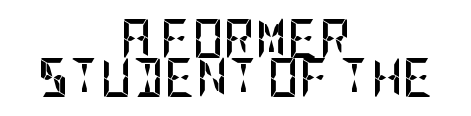
The image shows 39 px semibold, condensed sans-serif type, upright; set centered, tight line spacing (1.0x), normal letter spacing, not underlined; low stroke contrast and a large x-height.
